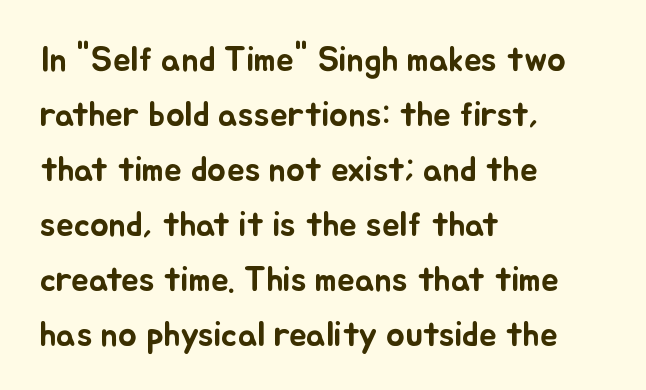
Q: Is the text italic (slanted)? A: No, it is upright.
Q: Is the text underlined? A: No.
Q: How is the paragraph aligned? A: Left-aligned.
Q: Is the spacing between letters normal or unusually wide? A: Normal.
Q: Is the spacing between lines tight, normal or loose? A: Normal.
Q: Width (condensed, normal, or wide)? A: Normal.
Q: Stroke contrast? A: Low.
Q: x-height? A: Small.
Q: Monospaced? A: No.
